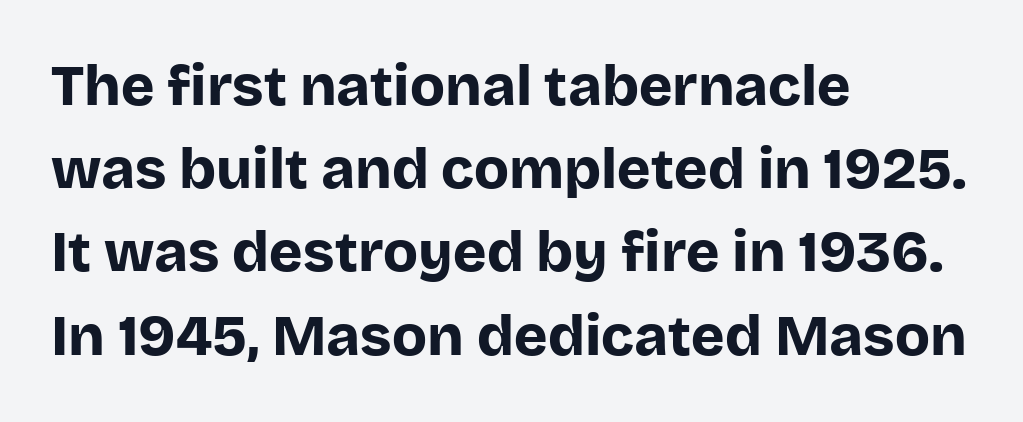
Is the letter spacing exaggerated? No — it looks like the ordinary default. Glance below the letters and you will spot only blank space. The passage shown is typed in a proportional face where columns would drift. Observe the absence of serifs on each vertical stroke in this sample. No italicization has been applied; the sample stays upright.
